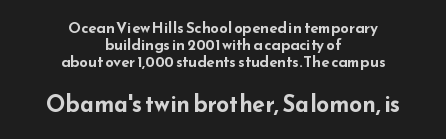
Strokes here are thick enough to call this a true bold. The rag falls on both sides of this text block equally. Nobody touched the tracking dial on this one. The letters stand straight up with perfectly vertical stems. The space beneath each line is pristine and unruled. The block sitting lower on the canvas is the one with enlarged characters.
